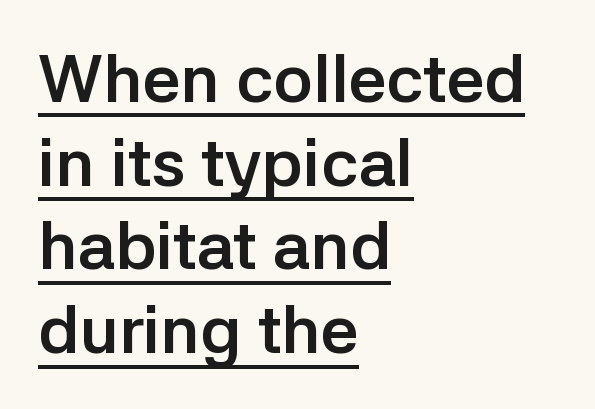
{"serif": "no", "italic": "no", "bold": "yes", "weight": "semibold", "width": "normal", "stroke_contrast": "low", "x_height": "medium", "monospaced": "no", "underline": "yes", "align": "left", "line_spacing": "normal", "line_spacing_ratio": 1.25, "letter_spacing": "normal", "letter_spacing_em": 0.0, "glyph_px": 67}
